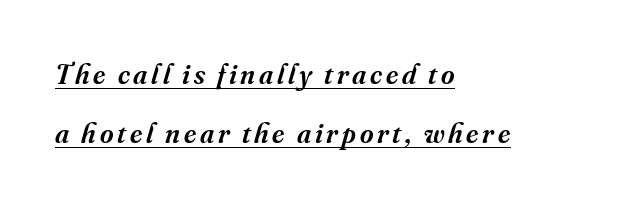
Little horizontal feet cap the strokes, marking this as serif type. Notice the strokes are somewhat thickened but not fully heavy: this is a semibold. These lines were composed using italics. Here the designer chose a conventional face with non-uniform glyph widths. A typographer would call this underscored text. Airy leading.
